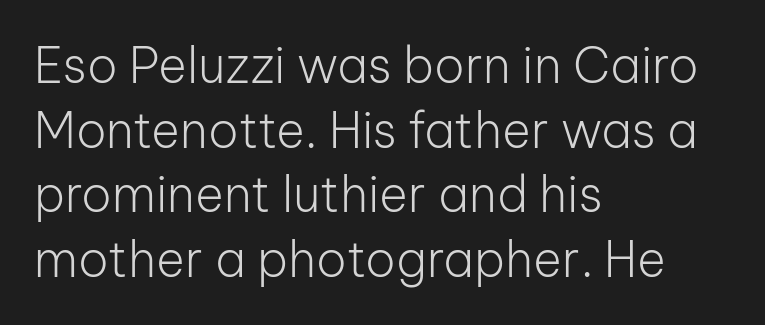
{"serif": "no", "italic": "no", "bold": "no", "weight": "light", "width": "normal", "stroke_contrast": "low", "x_height": "medium", "monospaced": "no", "underline": "no", "align": "left", "line_spacing": "normal", "line_spacing_ratio": 1.32, "letter_spacing": "normal", "letter_spacing_em": 0.0, "glyph_px": 49}
